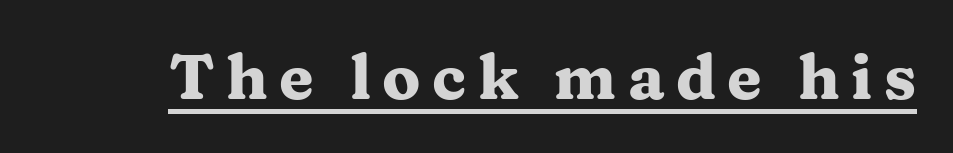
The image shows 63 px heavy, wide serif type, upright; set underlined; medium stroke contrast and a medium x-height.
